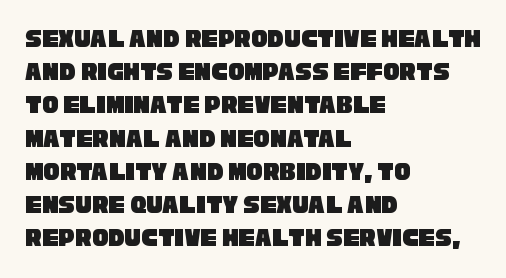
The face used here is rendered with its standard letterfit. Descender tails drop into unmarked territory. The setting favours the left margin, as ordinary paragraphs usually do.
